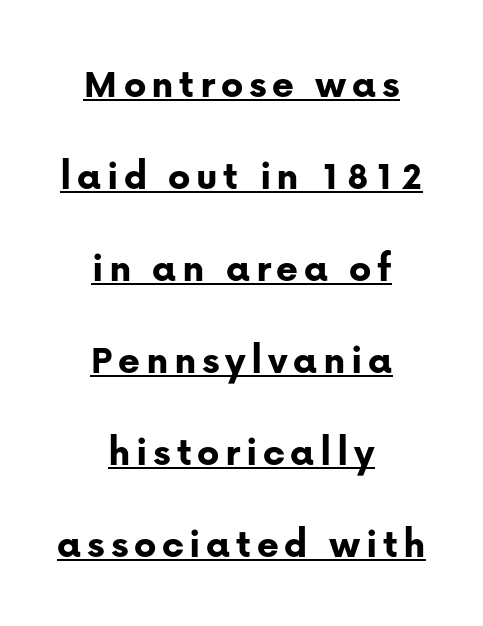
Q: Is the text bold? A: Yes.
Q: Is the text italic (slanted)? A: No, it is upright.
Q: Is the typeface a serif or a sans-serif typeface? A: Sans-serif.
Q: Is the text underlined? A: Yes.
Q: How is the paragraph aligned? A: Centered.
Q: Is the spacing between lines tight, normal or loose? A: Loose.
Q: Width (condensed, normal, or wide)? A: Normal.
Q: Stroke contrast? A: Low.
Q: x-height? A: Medium.
Q: Monospaced? A: No.
